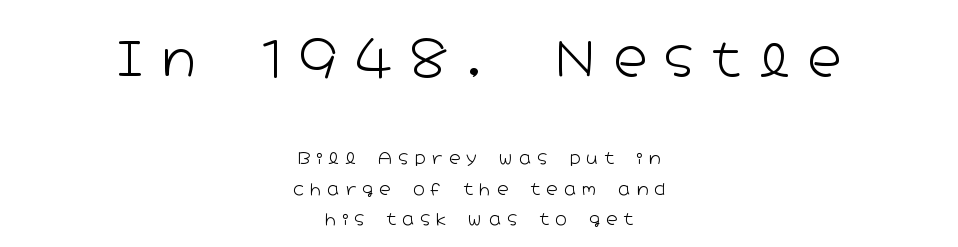
The image shows 47 px light, wide sans-serif type, upright; set centered, line spacing 1.89x, unusually wide letter spacing (+0.39 em), not underlined; the first (top) block is 2.94x larger; low stroke contrast and a medium x-height.
